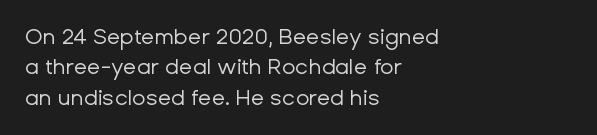
A quiet, ordinary-to-light weight characterises the typeface. The text block is weighted toward the left margin, trailing off unevenly rightward. This rendering leaves character spacing at its baseline value. Characters remain perfectly vertical along every line. The strip under each line holds only bare page.
